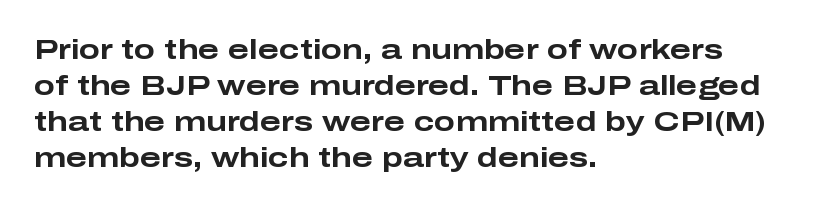
{"serif": "no", "italic": "no", "bold": "yes", "weight": "bold", "width": "wide", "stroke_contrast": "low", "x_height": "medium", "monospaced": "no", "underline": "no", "align": "left", "line_spacing": "normal", "line_spacing_ratio": 1.29, "letter_spacing": "normal", "letter_spacing_em": 0.0, "glyph_px": 28}
